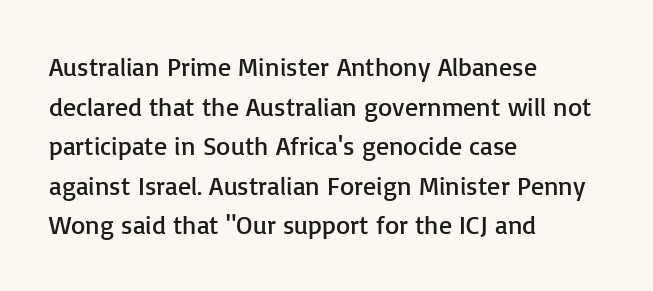
The block of text has a typical density, with ordinary space between rows. The line texture is even and compact thanks to regular tracking. Nothing heavy about these letters — not bold at all. Which margin do the lines hug? The left one — the right edge is uneven.
